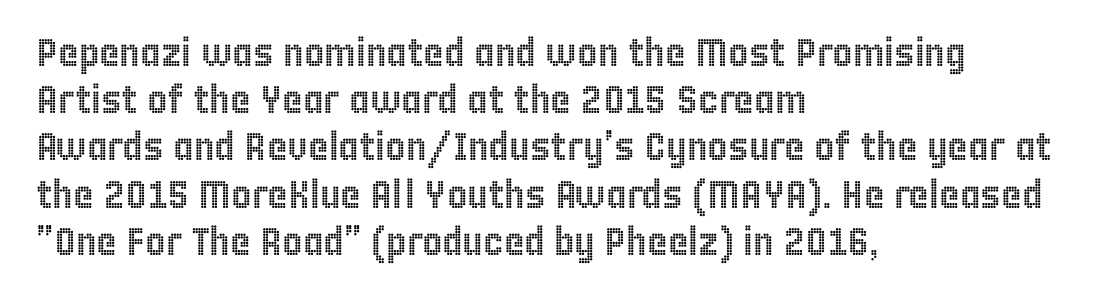
The letters sit at their default tracking, neither squeezed nor spread. Clear beneath every line of the passage. The axis of the letterforms is exactly vertical. The face used here is proportionally spaced, like ordinary book or web type.
